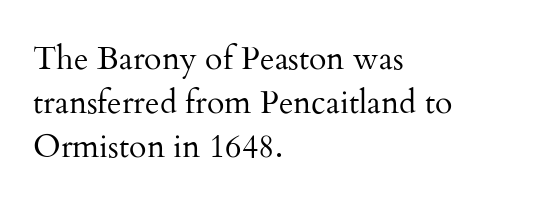
Think standard paragraph weight, or any step lighter than that. Honestly, there is no underline to notice here at all. Observe the serifs anchoring each vertical stroke in this sample. All the whitespace from short lines collects on the right. Spacing verdict: proportional, widths tailored to each character.
